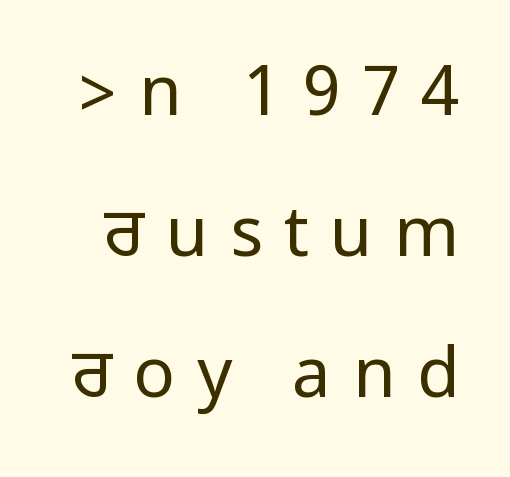
The type is letterspaced generously, with wide tracking. Honestly, the rows look like they've been pulled way apart. Every stem runs plumb, perpendicular to the baseline. Does the type have serifs? No, each stem ends abruptly.
